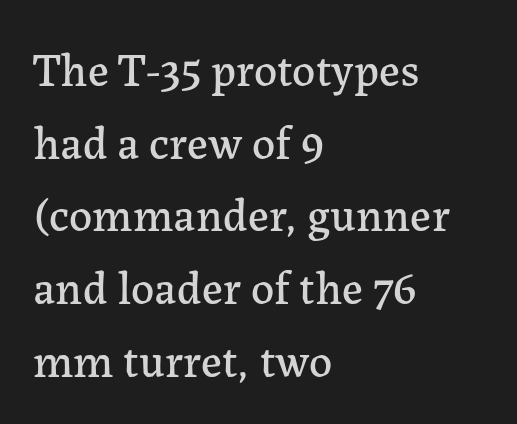
Plain, unruled lines of type. Here the glyphs are tracked normally, forming tight word shapes. To sum up the face: it has serifs. The type sits square on the baseline with zero lean. Line starts are locked; line ends wander. The face used here is proportionally spaced, like ordinary book or web type.
